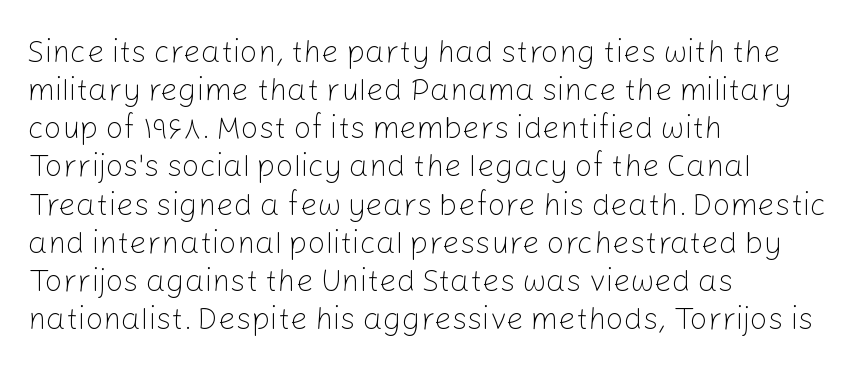
The image shows 31 px light sans-serif type, upright; set left-aligned, line spacing 1.23x, normal letter spacing, not underlined; low stroke contrast and a medium x-height.
